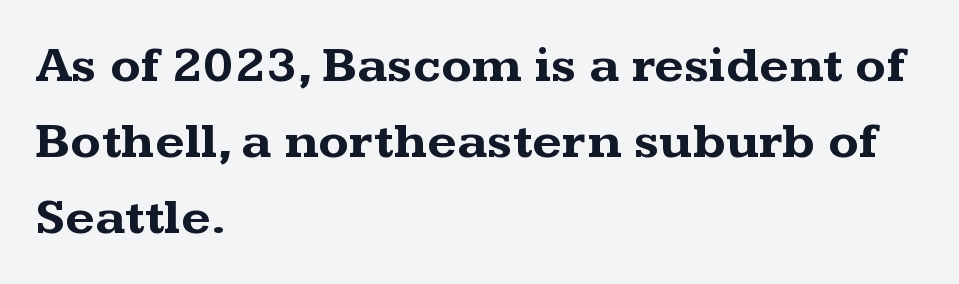
Q: Is the text bold? A: Yes.
Q: Is the text italic (slanted)? A: No, it is upright.
Q: Is the typeface a serif or a sans-serif typeface? A: Serif.
Q: Is the text underlined? A: No.
Q: How is the paragraph aligned? A: Left-aligned.
Q: Is the spacing between letters normal or unusually wide? A: Normal.
Q: Is the spacing between lines tight, normal or loose? A: Normal.
Q: Width (condensed, normal, or wide)? A: Wide.
Q: Stroke contrast? A: Medium.
Q: x-height? A: Medium.
Q: Monospaced? A: No.
